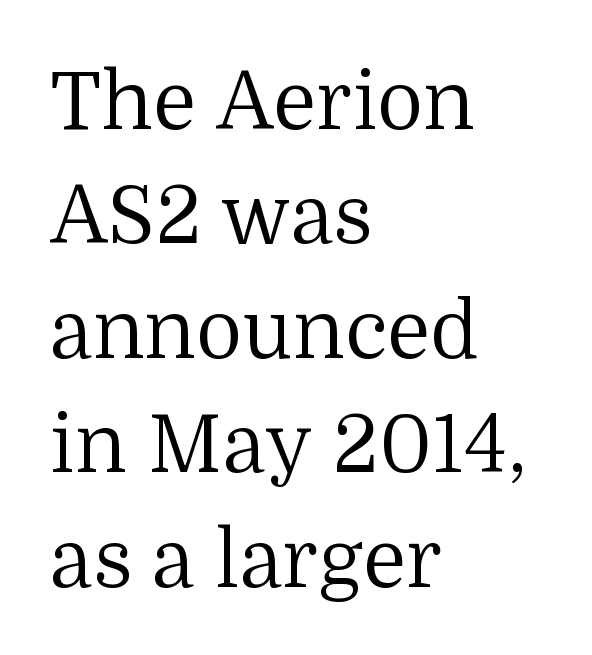
Q: Is the text bold? A: No.
Q: Is the text italic (slanted)? A: No, it is upright.
Q: Is the typeface a serif or a sans-serif typeface? A: Serif.
Q: Is the text underlined? A: No.
Q: How is the paragraph aligned? A: Left-aligned.
Q: Is the spacing between letters normal or unusually wide? A: Normal.
Q: Is the spacing between lines tight, normal or loose? A: Normal.
Q: Width (condensed, normal, or wide)? A: Normal.
Q: Stroke contrast? A: Medium.
Q: x-height? A: Medium.
Q: Monospaced? A: No.
